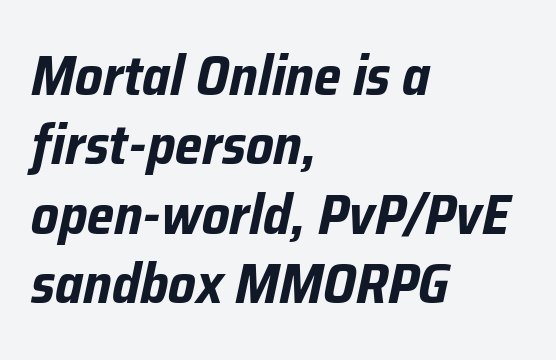
The image shows 56 px bold, condensed type, italic (leaning right); set left-aligned, line spacing 1.24x, normal letter spacing, not underlined; low stroke contrast and a medium x-height.
